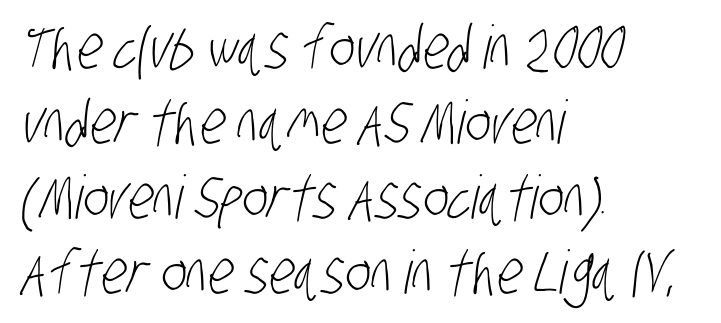
{"serif": "no", "bold": "no", "weight": "light", "width": "condensed", "stroke_contrast": "low", "x_height": "large", "monospaced": "no", "underline": "no", "align": "left", "line_spacing": "normal", "line_spacing_ratio": 1.25, "letter_spacing": "normal", "letter_spacing_em": 0.0, "glyph_px": 60}
